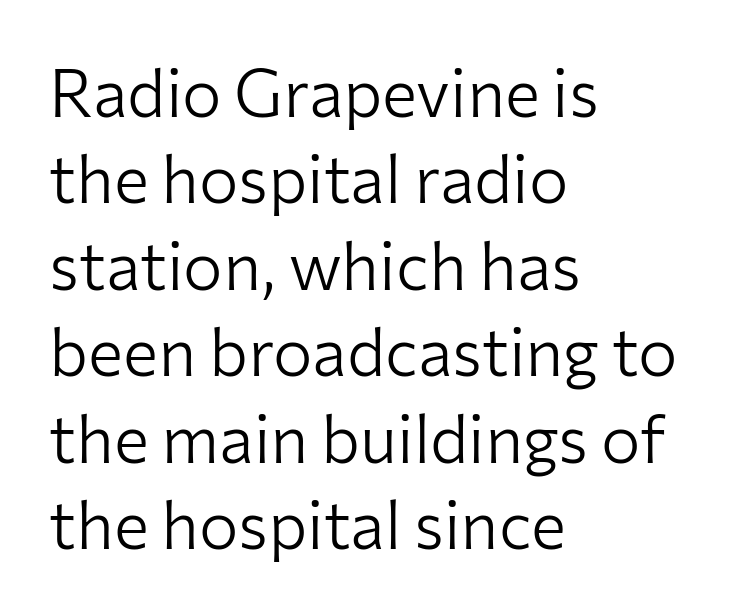
{"serif": "no", "italic": "no", "bold": "no", "weight": "light", "width": "normal", "stroke_contrast": "low", "x_height": "medium", "monospaced": "no", "underline": "no", "align": "left", "line_spacing": "normal", "line_spacing_ratio": 1.31, "letter_spacing": "normal", "letter_spacing_em": 0.0, "glyph_px": 66}
